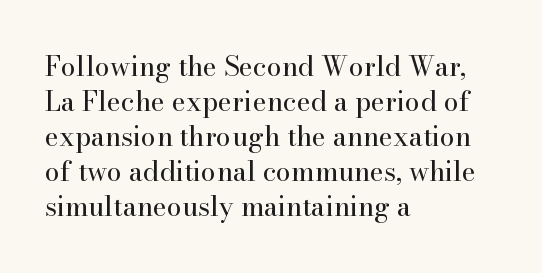
The image shows 27 px text type, upright; set left-aligned, normal line spacing (1.3x), normal letter spacing, not underlined.
